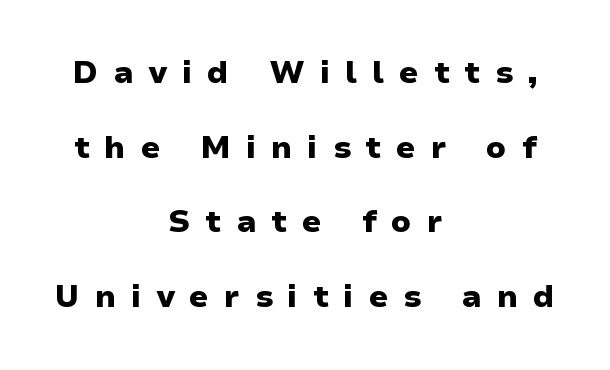
Q: Is the text bold? A: Yes.
Q: Is the text italic (slanted)? A: No, it is upright.
Q: Is the typeface a serif or a sans-serif typeface? A: Sans-serif.
Q: Is the text underlined? A: No.
Q: How is the paragraph aligned? A: Centered.
Q: Is the spacing between letters normal or unusually wide? A: Unusually wide.
Q: Is the spacing between lines tight, normal or loose? A: Loose.
Q: Width (condensed, normal, or wide)? A: Wide.
Q: Stroke contrast? A: Low.
Q: x-height? A: Medium.
Q: Monospaced? A: No.
